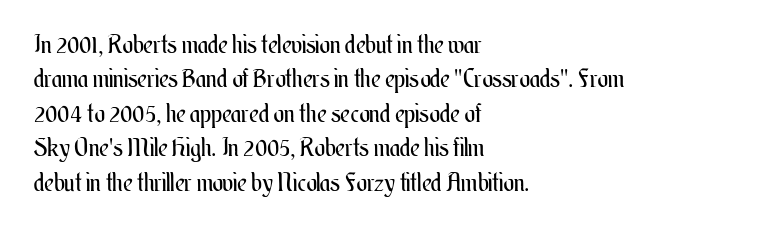
Spacing between characters is what you'd get straight out of the box. The passage shown is not underscored anywhere. The lines in this sample share a left origin and differ only in where they stop. The lines sit at an ordinary, default distance from one another. Is the type heavy? It reads as light-to-regular instead.
